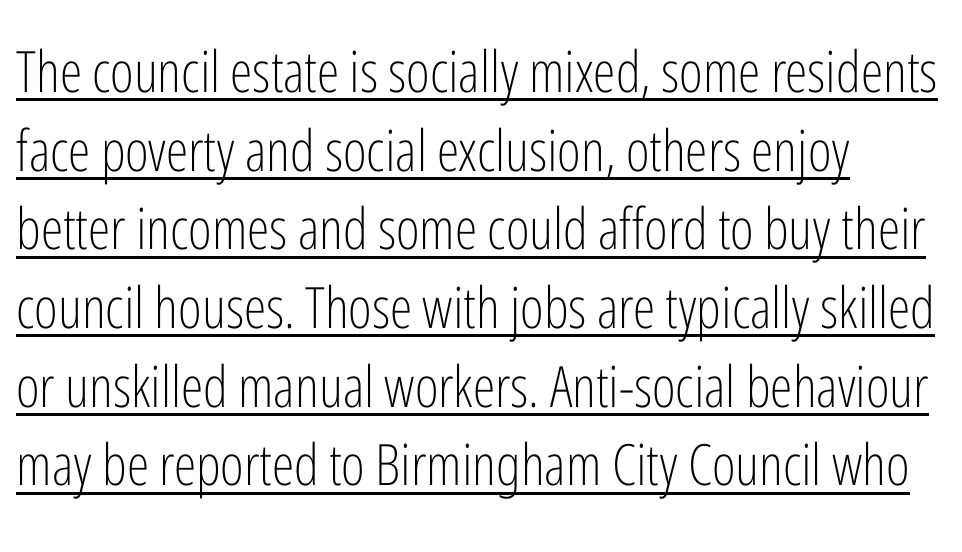
Leading: standard. The paragraph has a hard left edge and a soft right edge. Words appear dense and cohesive because spacing is normal. The passage shown is typeset with a sans-serif family.
